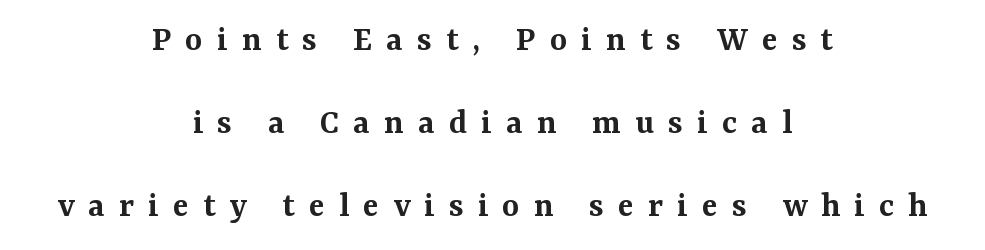
The image shows 37 px semibold serif type, upright; set centered, loose line spacing (2.24x), unusually wide letter spacing (+0.38 em), not underlined; medium stroke contrast and a medium x-height.
